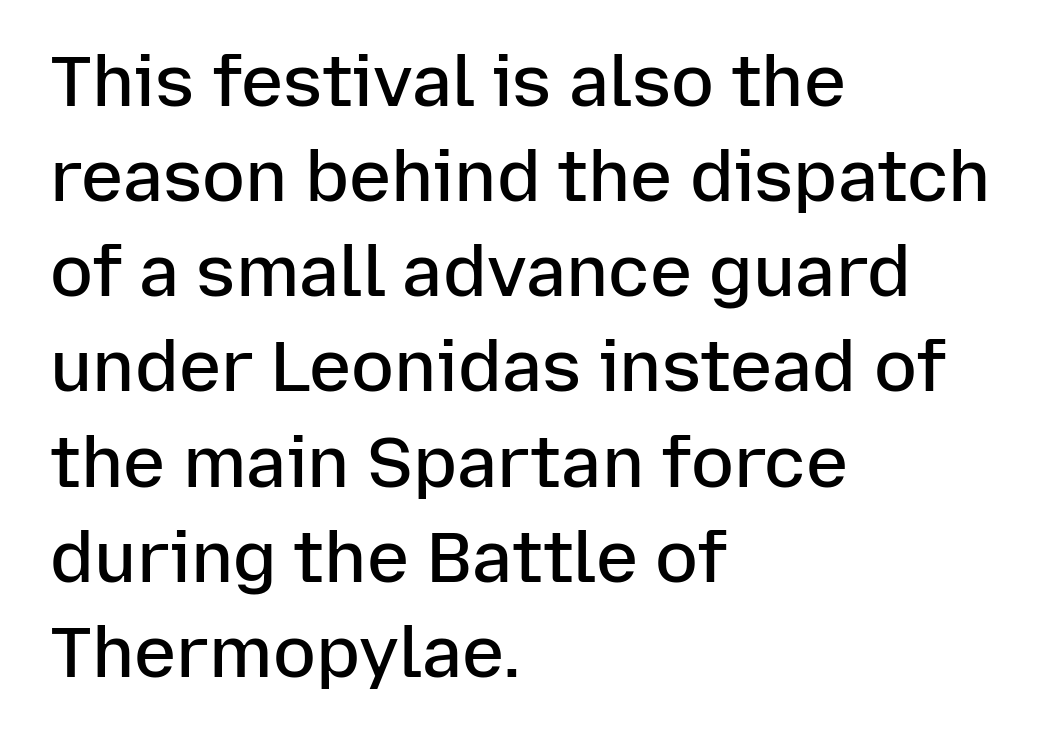
{"serif": "no", "italic": "no", "bold": "semi", "weight": "semibold", "width": "normal", "stroke_contrast": "low", "x_height": "medium", "monospaced": "no", "underline": "no", "align": "left", "line_spacing": "normal", "line_spacing_ratio": 1.34, "letter_spacing": "normal", "letter_spacing_em": 0.0, "glyph_px": 71}
